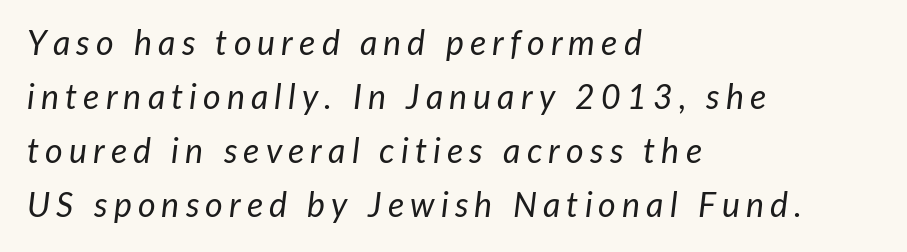
Left-aligned paragraph, ragged on the right. The strokes carry an ordinary text weight at most. The passage shown is typed in a proportional face where columns would drift. How would I describe the line gaps? Plain and ordinary.
